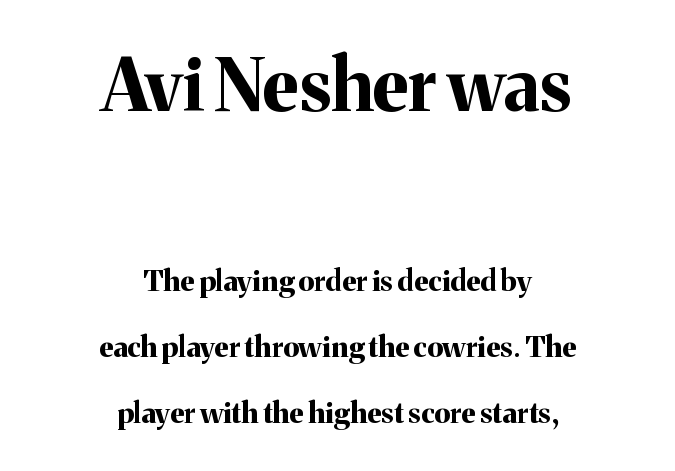
Tracking value appears to be zero — textbook default spacing. You could not count columns in this text — the font is proportionally spaced. The passage shown begins with its larger block and ends with its smaller one. Examine the stroke ends and you'll spot serifs.
